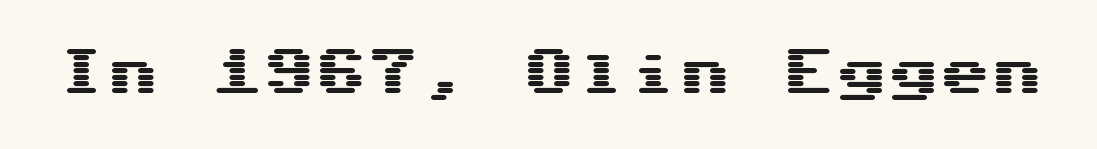
The image shows 52 px wide sans-serif type, upright, monospaced; set normal letter spacing, not underlined; medium stroke contrast and a medium x-height.
